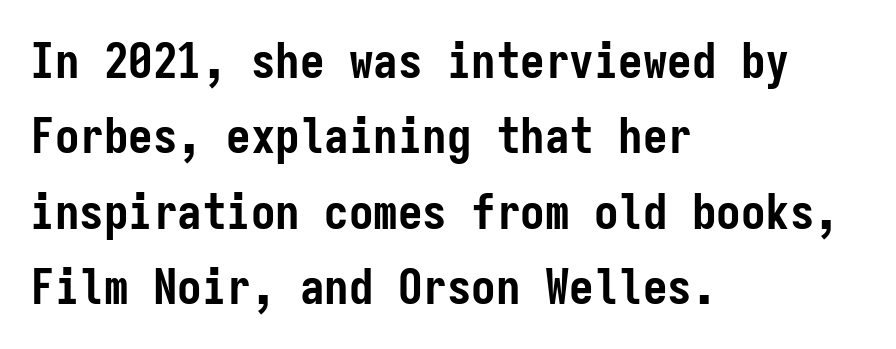
{"serif": "no", "italic": "no", "bold": "yes", "weight": "semibold", "width": "condensed", "stroke_contrast": "low", "x_height": "medium", "monospaced": "yes", "underline": "no", "align": "left", "line_spacing": "normal", "line_spacing_ratio": 1.54, "letter_spacing": "normal", "letter_spacing_em": 0.0, "glyph_px": 49}
